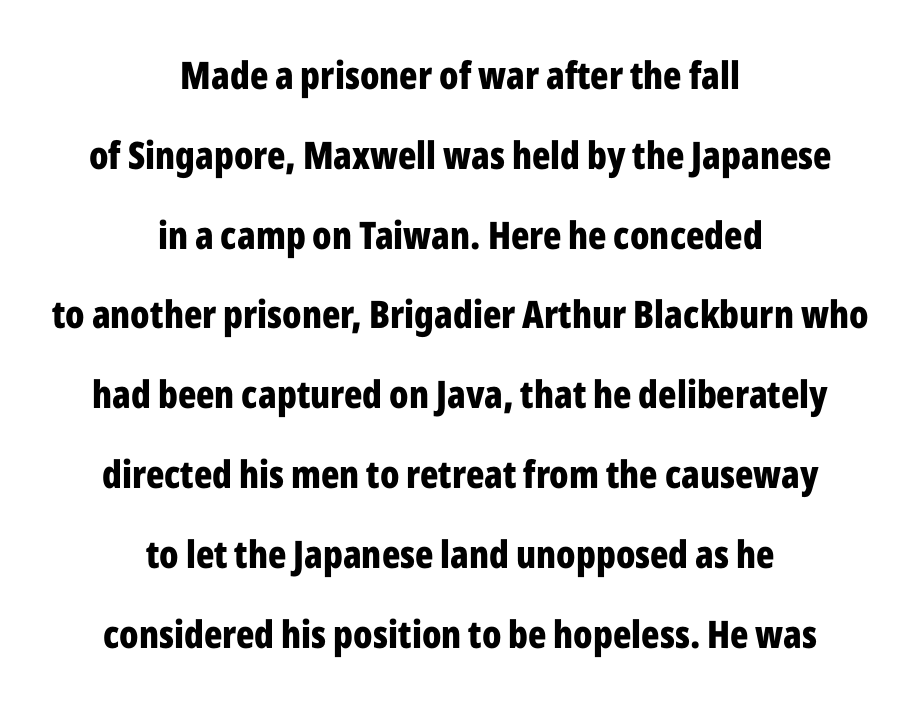
The image shows 38 px bold, condensed sans-serif type, upright; set centered, loose line spacing (2.1x), normal letter spacing, not underlined; low stroke contrast and a medium x-height.
